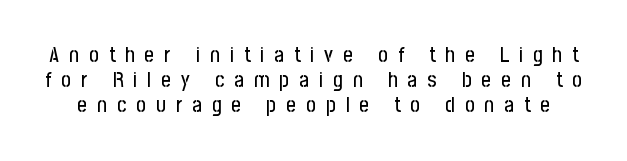
The type sits square on the baseline with zero lean. What stands out about the letter spacing? Its width — letters are far apart. The zone under the glyphs is completely vacant.
